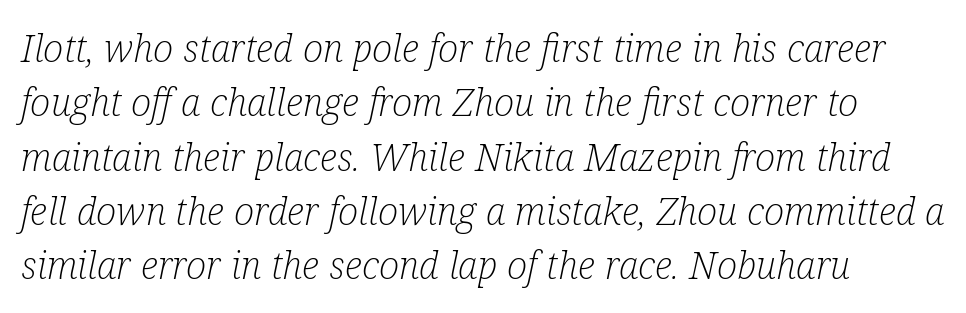
{"serif": "yes", "italic": "yes", "lean": "right", "slant_degrees": 12, "bold": "no", "weight": "light", "width": "condensed", "stroke_contrast": "low", "x_height": "medium", "monospaced": "no", "underline": "no", "align": "left", "line_spacing": "normal", "line_spacing_ratio": 1.43, "letter_spacing": "normal", "letter_spacing_em": 0.0, "glyph_px": 38}
